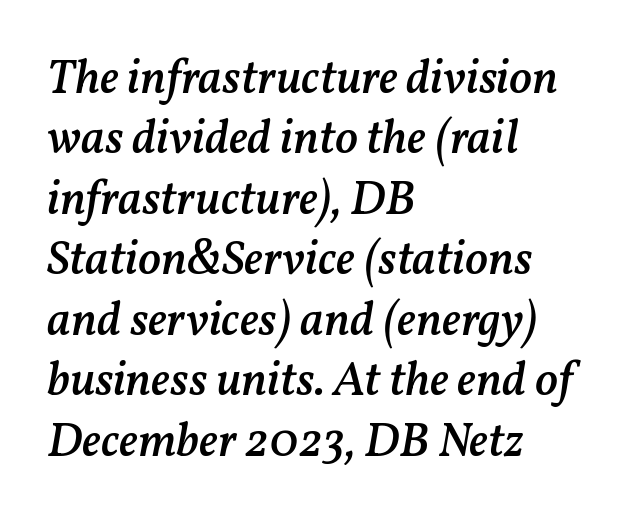
Yep, that's italic — everything's leaning. These words are printed semibold, heavier than regular yet not bold. Characters follow at the spacing the type designer built in. Varying glyph widths throughout — classic text-font behaviour.
